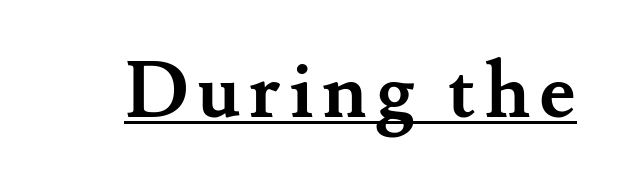
{"serif": "yes", "italic": "no", "bold": "yes", "weight": "semibold", "width": "normal", "stroke_contrast": "medium", "x_height": "small", "monospaced": "no", "underline": "yes", "glyph_px": 77}
